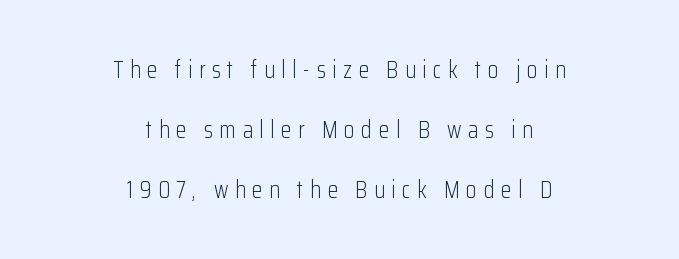
Q: Is the text bold? A: No.
Q: Is the text italic (slanted)? A: No, it is upright.
Q: Is the text underlined? A: No.
Q: How is the paragraph aligned? A: Centered.
Q: Is the spacing between letters normal or unusually wide? A: Unusually wide.
Q: Is the spacing between lines tight, normal or loose? A: Loose.
